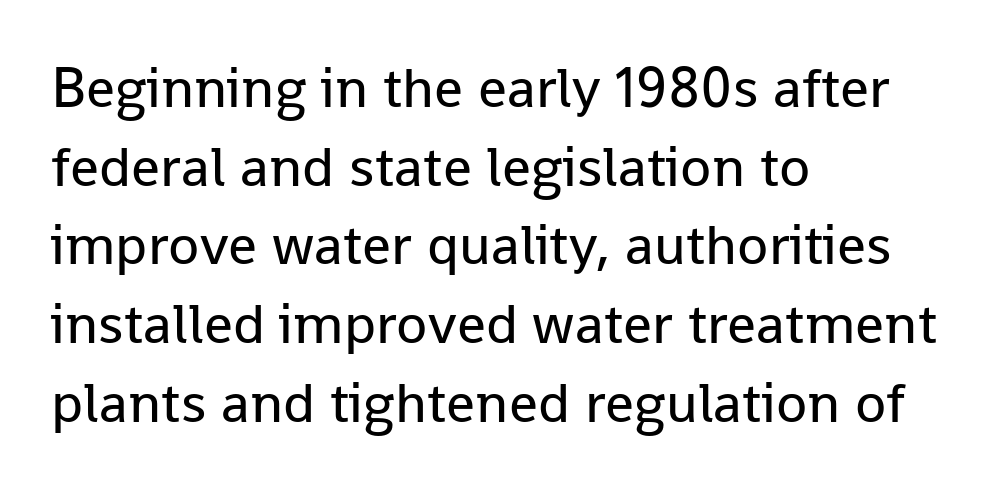
Q: Is the text bold? A: No.
Q: Is the text italic (slanted)? A: No, it is upright.
Q: Is the typeface a serif or a sans-serif typeface? A: Sans-serif.
Q: Is the text underlined? A: No.
Q: How is the paragraph aligned? A: Left-aligned.
Q: Is the spacing between letters normal or unusually wide? A: Normal.
Q: Is the spacing between lines tight, normal or loose? A: Normal.
Q: Width (condensed, normal, or wide)? A: Normal.
Q: Stroke contrast? A: Low.
Q: x-height? A: Medium.
Q: Monospaced? A: No.
